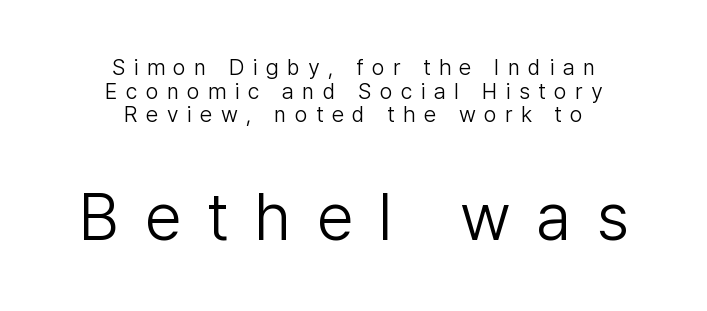
This is sans-serif lettering, the kind often seen on screens and signage. Which margin do the lines hug? Neither — every line sits in the middle. Type size steps up from the first block to the second. Nothing heavy about these letters — not bold at all. The lettering stays uniformly vertical, giving the passage a roman look.
